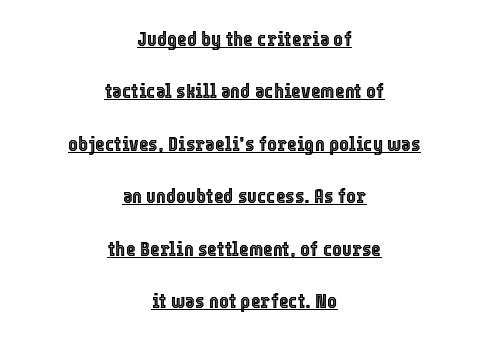
Q: Is the text italic (slanted)? A: No, it is upright.
Q: Is the text underlined? A: Yes.
Q: How is the paragraph aligned? A: Centered.
Q: Is the spacing between letters normal or unusually wide? A: Normal.
Q: Is the spacing between lines tight, normal or loose? A: Loose.
